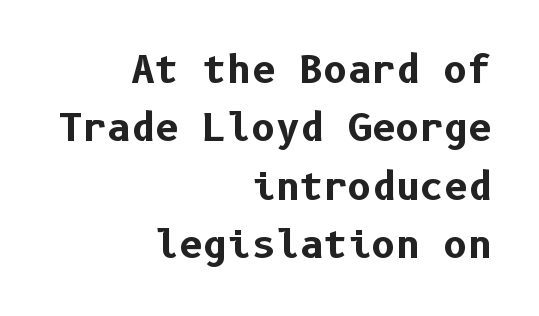
The image shows 37 px bold sans-serif type, upright; set right-aligned, normal line spacing (1.58x), normal letter spacing, not underlined; low stroke contrast and a medium x-height.
